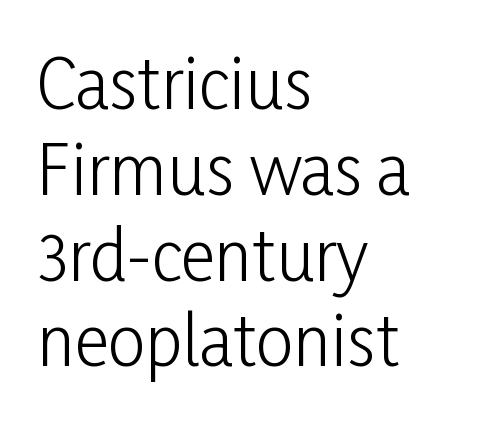
{"serif": "no", "italic": "no", "bold": "no", "weight": "light", "width": "condensed", "stroke_contrast": "low", "x_height": "medium", "monospaced": "no", "underline": "no", "align": "left", "line_spacing": "normal", "line_spacing_ratio": 1.28, "letter_spacing": "normal", "letter_spacing_em": 0.0, "glyph_px": 67}
